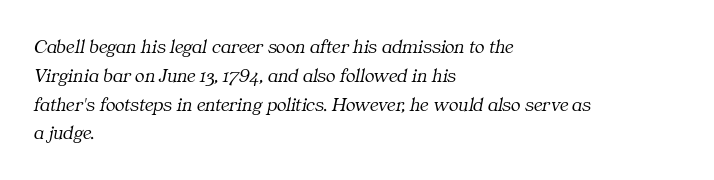
Q: Is the text bold? A: No.
Q: Is the text italic (slanted)? A: Yes, it leans right by about 11 degrees.
Q: Is the text underlined? A: No.
Q: How is the paragraph aligned? A: Left-aligned.
Q: Is the spacing between letters normal or unusually wide? A: Normal.
Q: Is the spacing between lines tight, normal or loose? A: Normal.
